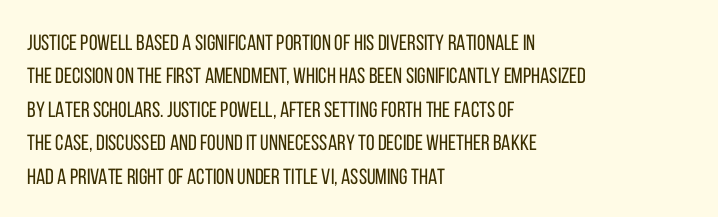
Summary of vertical rhythm: regular, with standard interline spacing. No extra ink here — the face is not bold. Quick note: not italic, upright. Horizontal alignment here is leftward, the default for most running prose.
